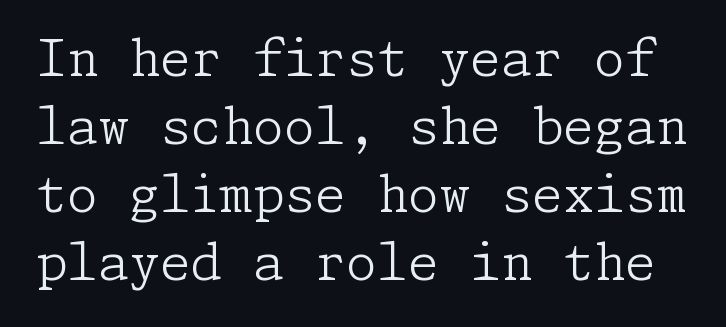
{"serif": "yes", "italic": "no", "bold": "no", "weight": "light", "width": "normal", "stroke_contrast": "low", "x_height": "medium", "underline": "no", "line_spacing": "normal", "line_spacing_ratio": 1.36, "letter_spacing": "normal", "letter_spacing_em": 0.0, "glyph_px": 50}
